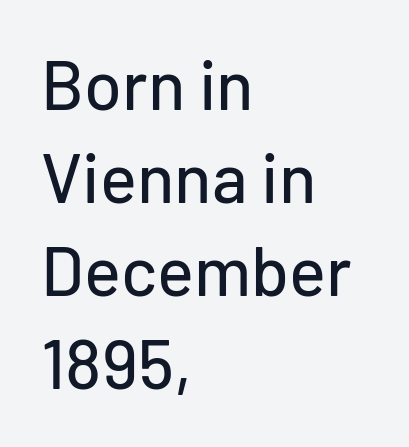
Observe the absence of serifs on each vertical stroke in this sample. Is there any slant? The stems are plumb. Default kerning and tracking; the words read as compact shapes. No word sits above an underline. Visually the block forms a straight wall on the left and a jagged coastline on the right. You could not count columns in this text — the font is proportionally spaced.
